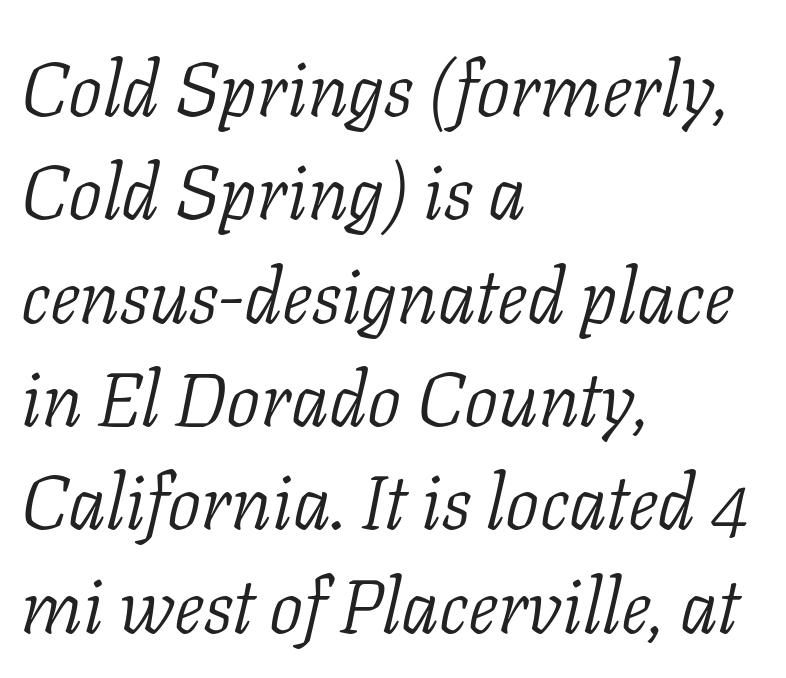
{"serif": "yes", "italic": "yes", "lean": "right", "slant_degrees": 11, "bold": "no", "weight": "light", "width": "normal", "stroke_contrast": "low", "x_height": "medium", "monospaced": "no", "underline": "no", "align": "left", "line_spacing": "normal", "line_spacing_ratio": 1.36, "letter_spacing": "normal", "letter_spacing_em": 0.0, "glyph_px": 76}
